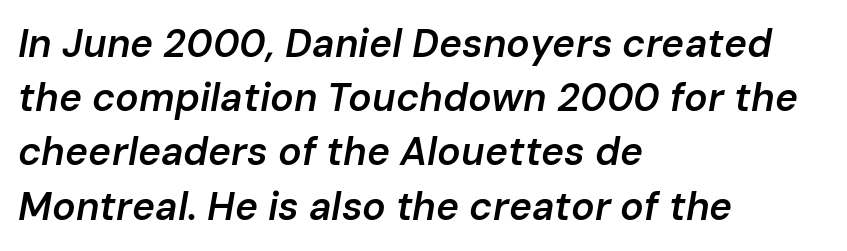
{"italic": "yes", "lean": "right", "slant_degrees": 10, "bold": "semi", "weight": "semibold", "width": "normal", "stroke_contrast": "low", "x_height": "medium", "monospaced": "no", "underline": "no", "align": "left", "line_spacing": "normal", "line_spacing_ratio": 1.39, "letter_spacing": "normal", "letter_spacing_em": 0.0, "glyph_px": 39}
